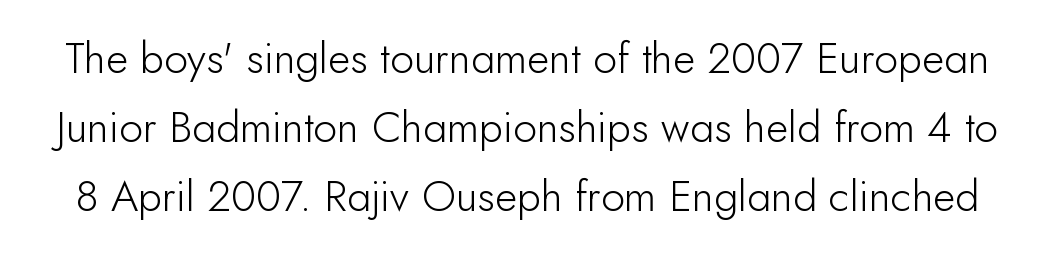
Q: Is the text bold? A: No.
Q: Is the text italic (slanted)? A: No, it is upright.
Q: Is the typeface a serif or a sans-serif typeface? A: Sans-serif.
Q: Is the text underlined? A: No.
Q: Is the spacing between letters normal or unusually wide? A: Normal.
Q: Is the spacing between lines tight, normal or loose? A: Normal.
Q: Width (condensed, normal, or wide)? A: Normal.
Q: Stroke contrast? A: Low.
Q: x-height? A: Small.
Q: Monospaced? A: No.
